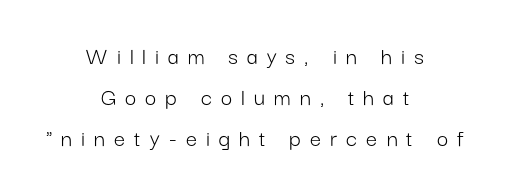
{"italic": "no", "bold": "no", "underline": "no", "align": "center", "line_spacing": "normal", "line_spacing_ratio": 1.65, "letter_spacing": "wide", "letter_spacing_em": 0.36, "glyph_px": 25}
